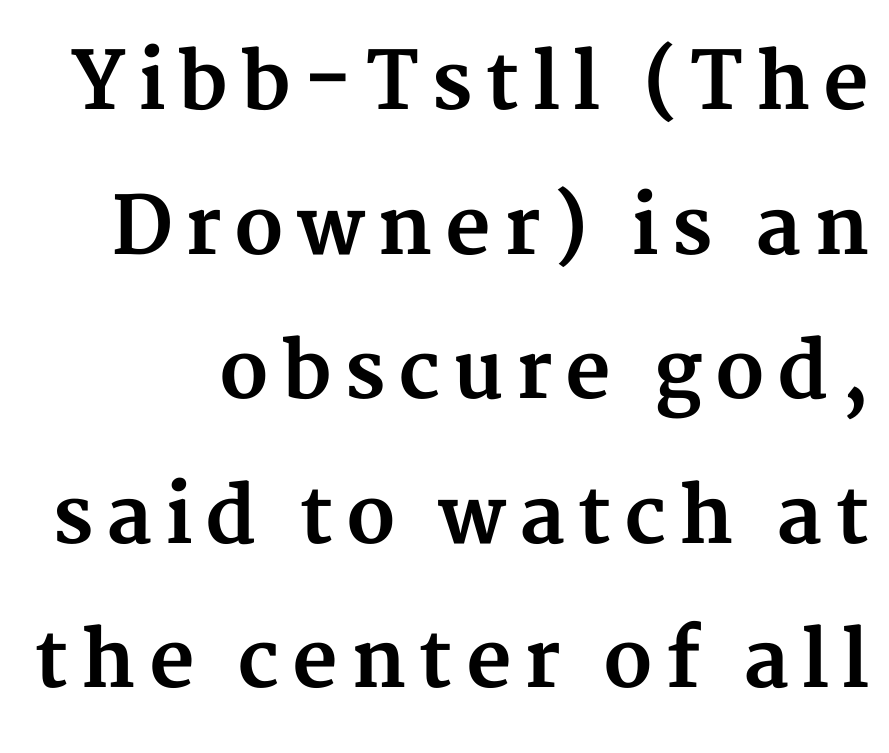
{"serif": "yes", "italic": "no", "bold": "yes", "weight": "bold", "width": "normal", "stroke_contrast": "medium", "x_height": "medium", "monospaced": "no", "underline": "no", "line_spacing_ratio": 1.83, "glyph_px": 79}
